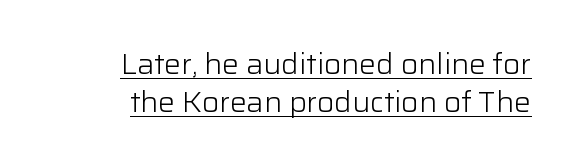
The image shows 28 px light sans-serif type, upright; set right-aligned, normal line spacing (1.34x), normal letter spacing, underlined; low stroke contrast and a medium x-height.
